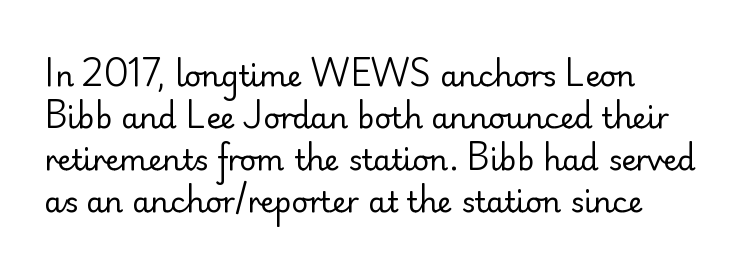
{"serif": "no", "italic": "no", "bold": "no", "weight": "regular", "width": "normal", "stroke_contrast": "low", "x_height": "small", "monospaced": "no", "underline": "no", "line_spacing": "normal", "line_spacing_ratio": 1.45, "letter_spacing": "normal", "letter_spacing_em": 0.0, "glyph_px": 29}
